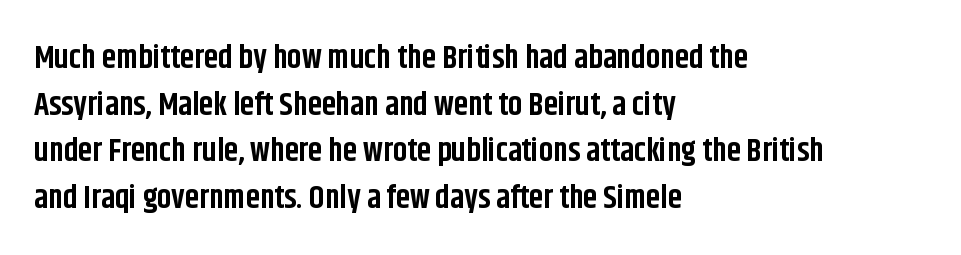
{"serif": "no", "italic": "no", "bold": "yes", "weight": "bold", "width": "condensed", "stroke_contrast": "low", "x_height": "large", "monospaced": "no", "underline": "no", "align": "left", "line_spacing": "normal", "line_spacing_ratio": 1.46, "letter_spacing": "normal", "letter_spacing_em": 0.0, "glyph_px": 32}
